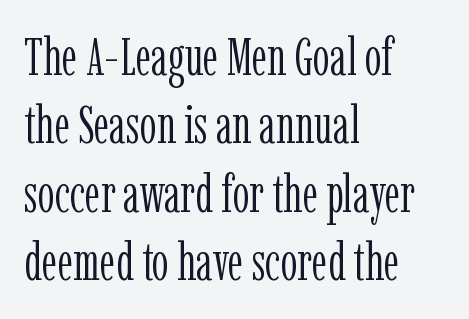
{"serif": "yes", "italic": "no", "bold": "no", "weight": "light", "width": "condensed", "stroke_contrast": "low", "x_height": "medium", "monospaced": "no", "underline": "no", "align": "left", "line_spacing": "normal", "line_spacing_ratio": 1.29, "letter_spacing": "normal", "letter_spacing_em": 0.0, "glyph_px": 53}
